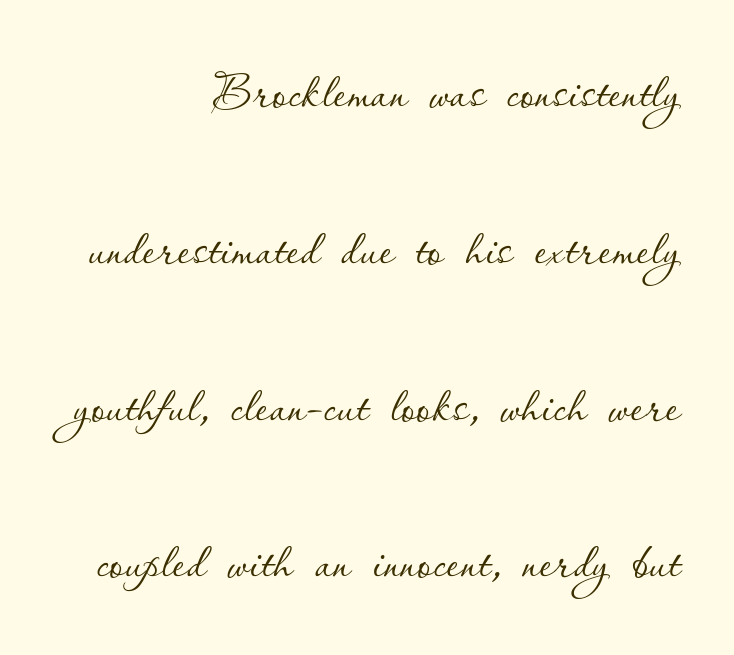
The horizontal fit of the characters is conventional and even. Rule under the text: the space is simply empty. Stems here are at most as thick as an everyday book face. A typesetter would call this proportional, since set widths differ per character.
